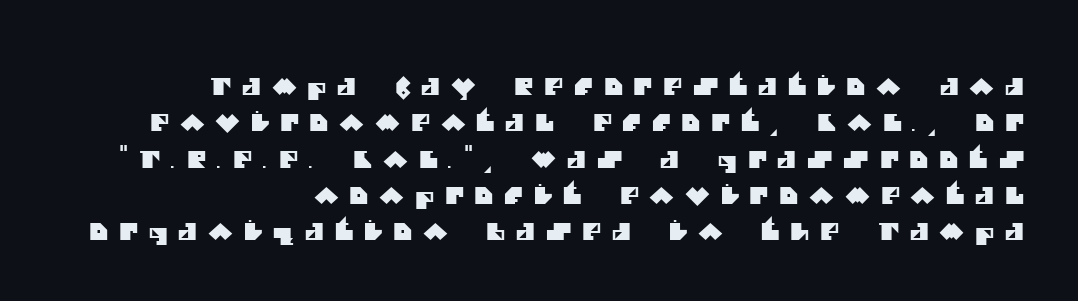
{"underline": "no", "align": "right", "line_spacing": "normal", "line_spacing_ratio": 1.58, "letter_spacing": "wide", "letter_spacing_em": 0.47, "glyph_px": 23}
